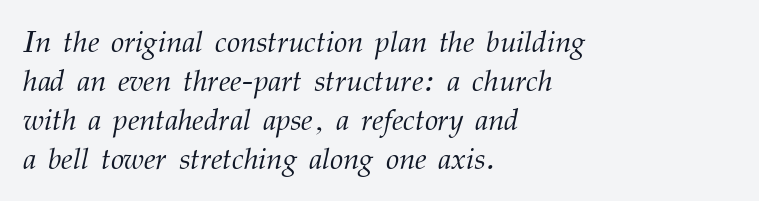
{"serif": "yes", "italic": "yes", "lean": "right", "slant_degrees": 12, "bold": "no", "weight": "light", "width": "normal", "stroke_contrast": "medium", "x_height": "medium", "monospaced": "no", "underline": "no", "align": "left", "line_spacing": "normal", "line_spacing_ratio": 1.3, "letter_spacing": "normal", "letter_spacing_em": 0.0, "glyph_px": 30}
